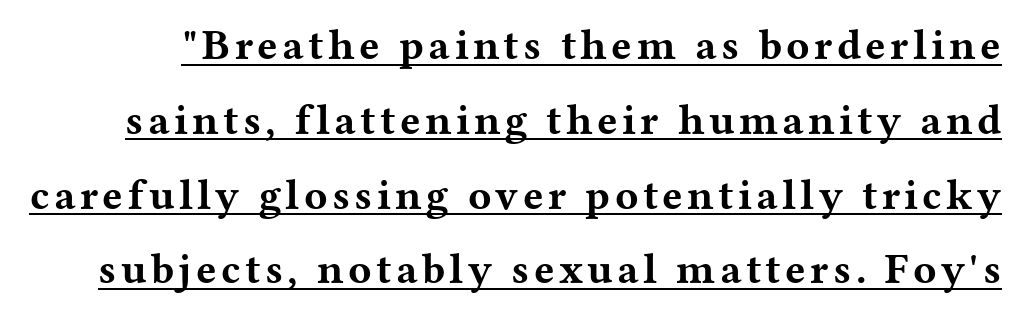
A baseline rule has been typeset under these characters. Emphasis by weight is at full strength: bold. Character widths vary here, with narrow letters taking less room than wide ones. Stroke terminals: seriffed. Unlike italic type, these characters show no tilt at all.
